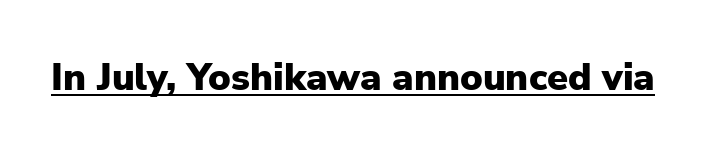
Q: Is the text bold? A: Yes.
Q: Is the text italic (slanted)? A: No, it is upright.
Q: Is the typeface a serif or a sans-serif typeface? A: Sans-serif.
Q: Is the text underlined? A: Yes.
Q: Is the spacing between letters normal or unusually wide? A: Normal.
Q: Width (condensed, normal, or wide)? A: Normal.
Q: Stroke contrast? A: Low.
Q: x-height? A: Medium.
Q: Monospaced? A: No.
